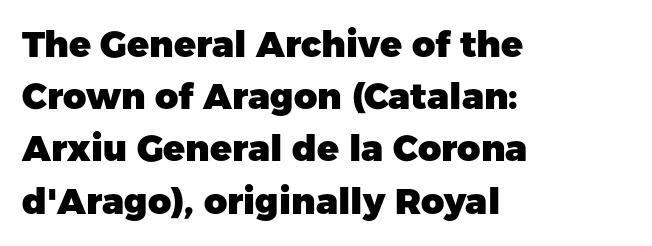
{"serif": "no", "italic": "no", "bold": "yes", "weight": "heavy", "width": "normal", "stroke_contrast": "low", "x_height": "medium", "monospaced": "no", "underline": "no", "align": "left", "line_spacing": "normal", "line_spacing_ratio": 1.45, "letter_spacing": "normal", "letter_spacing_em": 0.0, "glyph_px": 36}
